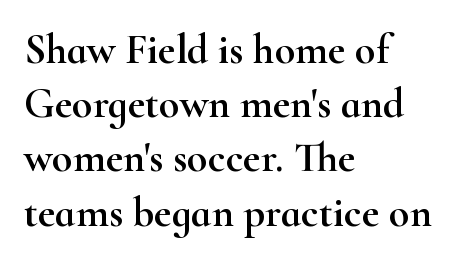
{"serif": "yes", "italic": "no", "width": "wide", "stroke_contrast": "high", "x_height": "small", "monospaced": "no", "underline": "no", "align": "left", "line_spacing": "normal", "line_spacing_ratio": 1.29, "letter_spacing": "normal", "letter_spacing_em": 0.0, "glyph_px": 42}
